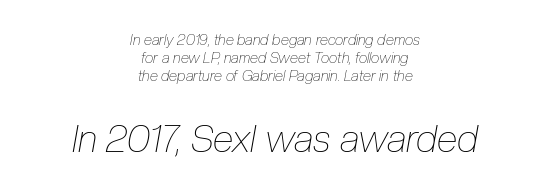
Block two is the big one; block one sits smaller above it. The paragraph shown floats in the horizontal middle. The zone under the glyphs is completely vacant. Note the varied advance widths — an 'i' is clearly narrower than an 'm'.
